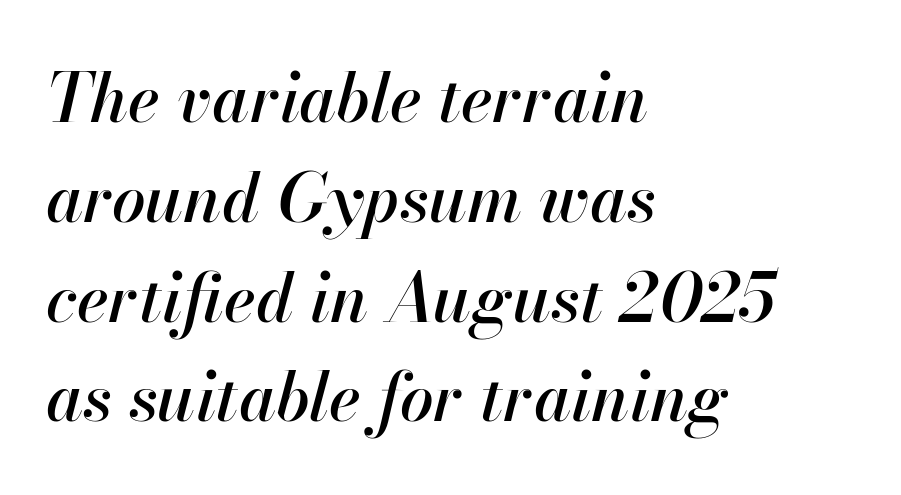
Q: Is the text italic (slanted)? A: Yes, it leans right by about 13 degrees.
Q: Is the text underlined? A: No.
Q: How is the paragraph aligned? A: Left-aligned.
Q: Is the spacing between letters normal or unusually wide? A: Normal.
Q: Is the spacing between lines tight, normal or loose? A: Normal.
Q: Width (condensed, normal, or wide)? A: Normal.
Q: Stroke contrast? A: High.
Q: x-height? A: Small.
Q: Monospaced? A: No.
